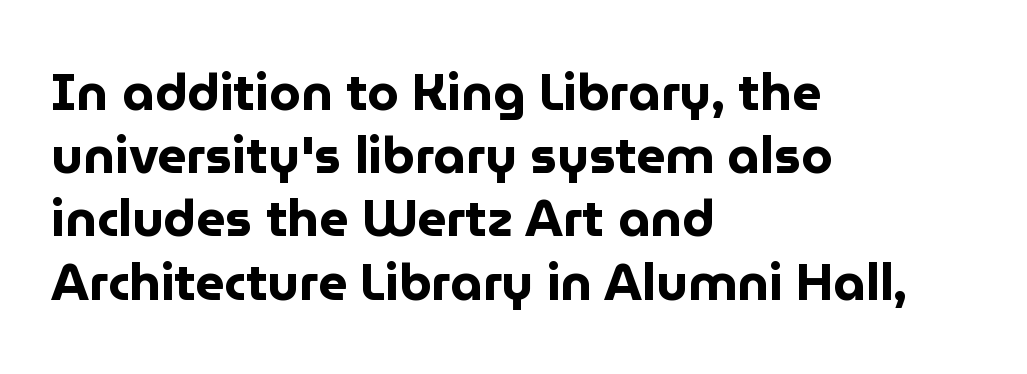
Q: Is the text bold? A: Yes.
Q: Is the text italic (slanted)? A: No, it is upright.
Q: Is the typeface a serif or a sans-serif typeface? A: Sans-serif.
Q: Is the text underlined? A: No.
Q: How is the paragraph aligned? A: Left-aligned.
Q: Is the spacing between letters normal or unusually wide? A: Normal.
Q: Width (condensed, normal, or wide)? A: Normal.
Q: Stroke contrast? A: Low.
Q: x-height? A: Medium.
Q: Monospaced? A: No.
